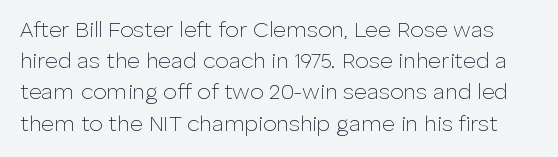
Any mark beneath the type? The region is blank. Think standard paragraph weight, or any step lighter than that. This sample uses an upright cut, with every glyph sitting square on the baseline. The gaps between neighbouring characters are ordinary and unremarkable. Each new line begins a customary step beneath the previous one.
